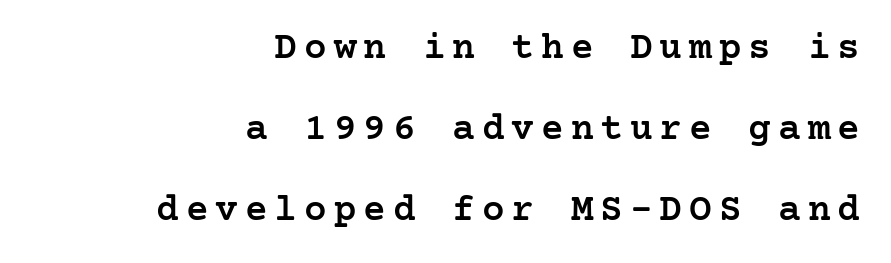
The image shows 38 px semibold serif type, upright; set right-aligned, loose line spacing (2.13x), not underlined; low stroke contrast and a medium x-height.
